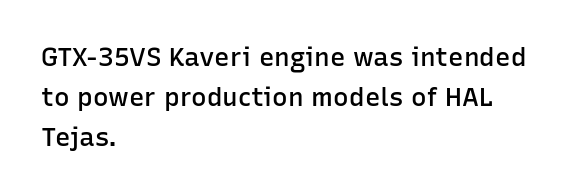
Ordinary non-slanted type is in use. Reading down the block, your eye returns to a fixed left position each line. These lines sit exactly where default settings would place them. Check the space under the baseline: it is left empty.
